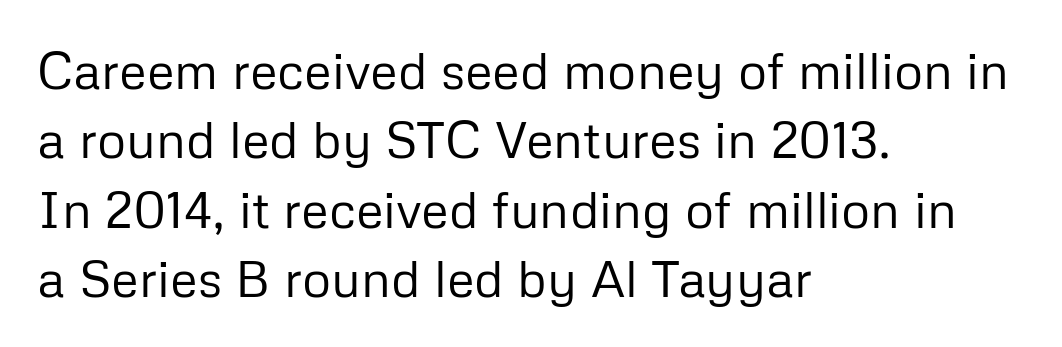
This is sans-serif lettering, the kind often seen on screens and signage. There is no visible air inserted between adjacent glyphs. Vertically, the passage feels balanced, rows spaced as you'd expect. Do the letters lean? They stand straight. Clear beneath every line of the passage.
